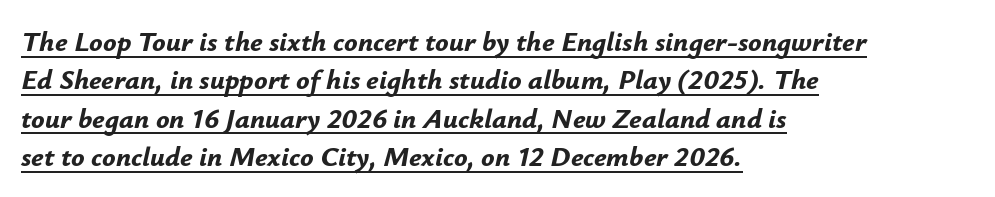
The image shows 28 px bold type, italic (leaning right); set left-aligned, normal line spacing (1.37x), normal letter spacing, underlined; low stroke contrast and a small x-height.
